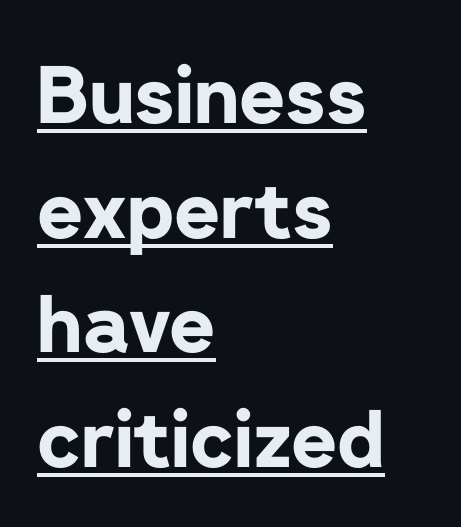
Whoever set this chose a conventional vertical rhythm. The letters advance in unequal steps, a hallmark of proportional type. Look at the bottom of the vertical strokes: they stop flat, with no serifs. Nope, not italic — everything's standing straight. The passage shown has conventional tracking throughout. Reading down the block, your eye returns to a fixed left position each line.
